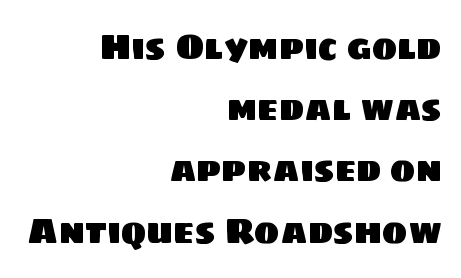
{"serif": "no", "width": "normal", "stroke_contrast": "low", "x_height": "large", "monospaced": "no", "underline": "no", "align": "right", "line_spacing_ratio": 1.8, "letter_spacing": "normal", "letter_spacing_em": 0.0, "glyph_px": 34}
